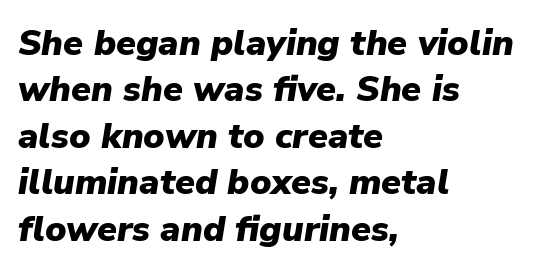
The compositor pushed each line to the left boundary. Weight check: bold — yes, fully. Notice how the stems are inclined rather than vertical — that's the hallmark of italics. Each row of text sits above clean, open space. This sample has the flowing, uneven cadence of proportional lettering. Leading matches the norm, producing a regular column.
